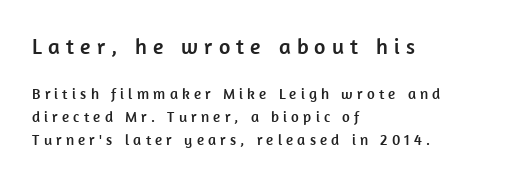
{"italic": "no", "underline": "no", "align": "left", "line_spacing": "normal", "line_spacing_ratio": 1.55, "letter_spacing": "wide", "letter_spacing_em": 0.28, "larger_block": "first", "size_ratio": 1.47, "glyph_px": 22}
